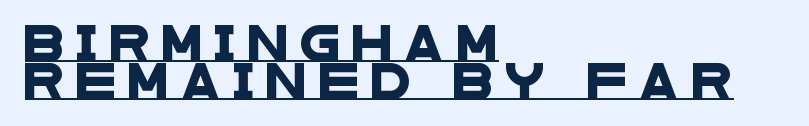
{"serif": "no", "width": "wide", "stroke_contrast": "low", "x_height": "large", "monospaced": "no", "underline": "yes", "align": "left", "line_spacing": "tight", "line_spacing_ratio": 1.02, "letter_spacing": "wide", "letter_spacing_em": 0.31, "glyph_px": 37}
